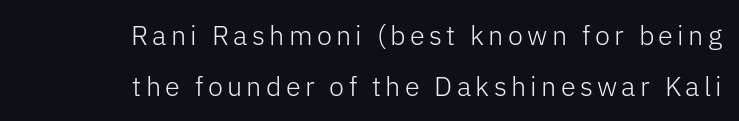
The image shows 27 px text type, upright; set right-aligned, line spacing 1.88x, not underlined.
